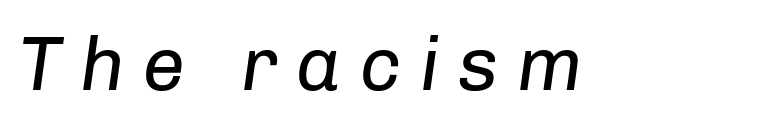
Q: Is the text bold? A: No.
Q: Is the text italic (slanted)? A: Yes, it leans right by about 8 degrees.
Q: Is the text underlined? A: No.
Q: Is the spacing between letters normal or unusually wide? A: Unusually wide.
Q: Width (condensed, normal, or wide)? A: Normal.
Q: Stroke contrast? A: Low.
Q: x-height? A: Medium.
Q: Monospaced? A: No.
